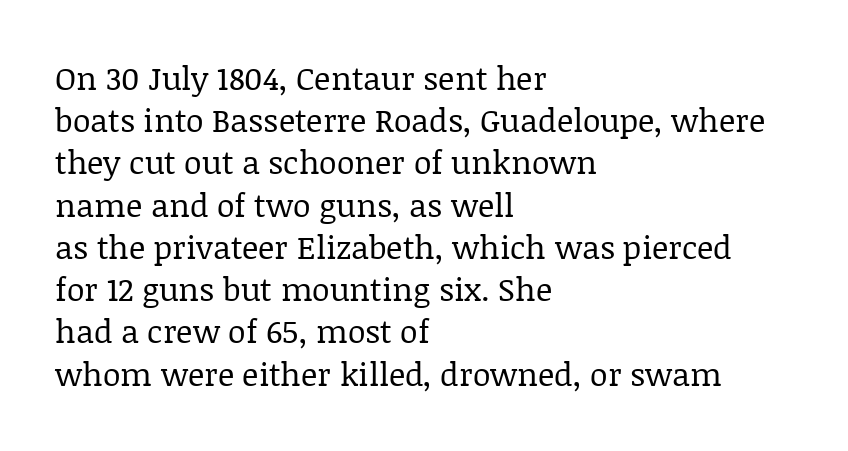
Q: Is the text bold? A: No.
Q: Is the text italic (slanted)? A: No, it is upright.
Q: Is the typeface a serif or a sans-serif typeface? A: Serif.
Q: Is the text underlined? A: No.
Q: How is the paragraph aligned? A: Left-aligned.
Q: Is the spacing between letters normal or unusually wide? A: Normal.
Q: Is the spacing between lines tight, normal or loose? A: Normal.
Q: Width (condensed, normal, or wide)? A: Normal.
Q: Stroke contrast? A: Low.
Q: x-height? A: Large.
Q: Monospaced? A: No.
